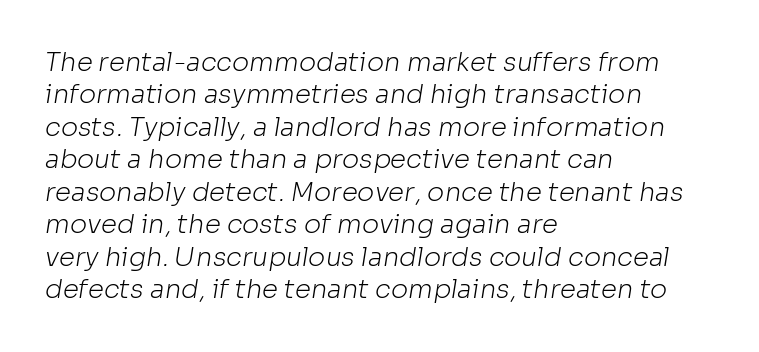
Each new line begins a customary step beneath the previous one. Counters stay open thanks to moderate or lighter strokes. The zone under the glyphs is completely vacant. Leftover space on each line is placed entirely after the last word. Between one letter and the next there's only the usual sliver of space.
